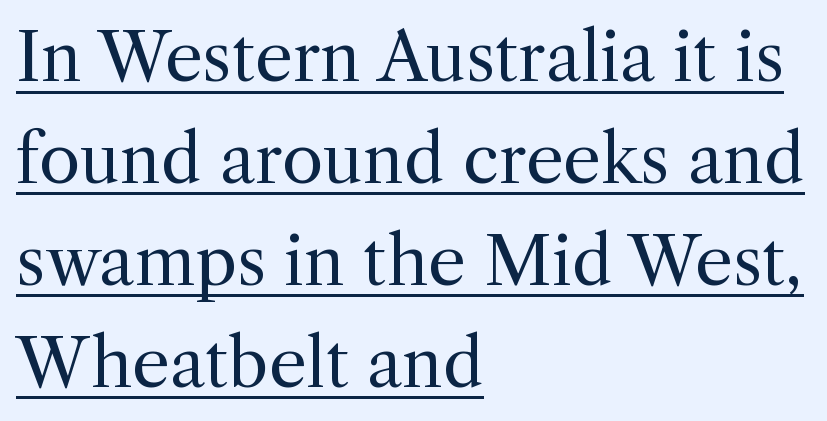
{"serif": "yes", "italic": "no", "bold": "no", "weight": "regular", "width": "normal", "x_height": "medium", "monospaced": "no", "underline": "yes", "align": "left", "line_spacing": "normal", "line_spacing_ratio": 1.52, "letter_spacing": "normal", "letter_spacing_em": 0.0, "glyph_px": 67}
